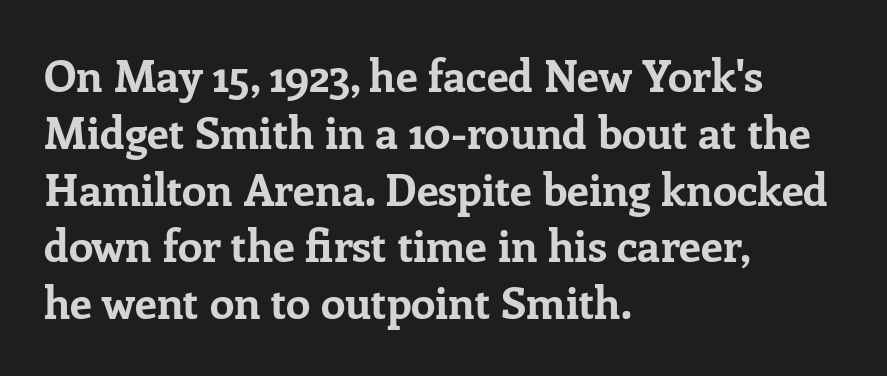
Q: Is the text bold? A: Yes.
Q: Is the text italic (slanted)? A: No, it is upright.
Q: Is the typeface a serif or a sans-serif typeface? A: Serif.
Q: Is the text underlined? A: No.
Q: How is the paragraph aligned? A: Left-aligned.
Q: Is the spacing between letters normal or unusually wide? A: Normal.
Q: Is the spacing between lines tight, normal or loose? A: Normal.
Q: Width (condensed, normal, or wide)? A: Normal.
Q: Stroke contrast? A: Low.
Q: x-height? A: Medium.
Q: Monospaced? A: No.
